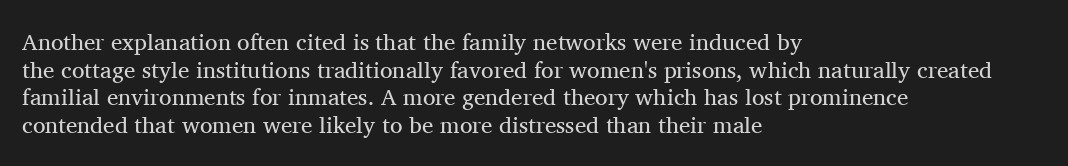
Unlike italic type, these characters show no tilt at all. The string is rendered with underlining switched off. The lines are quadded left. Tracking here is standard; glyphs follow each other at the usual distance. The letters look calm and open, with moderate or lighter stems.
